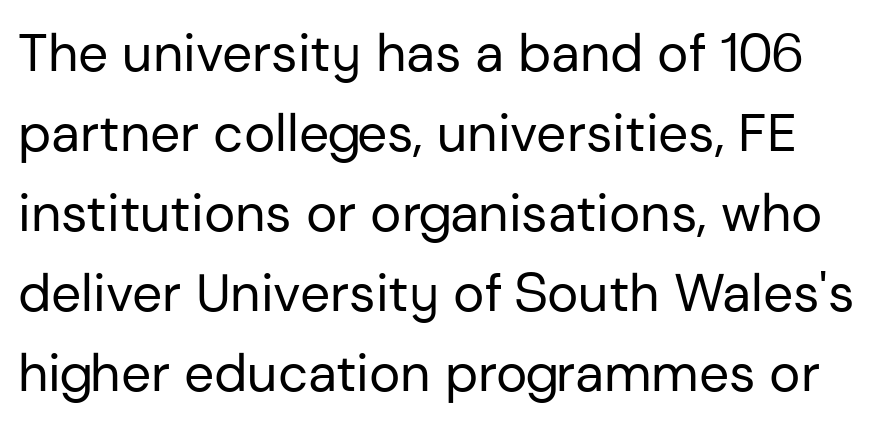
The image shows 53 px regular-weight sans-serif type, upright; set normal line spacing (1.51x), normal letter spacing, not underlined; low stroke contrast and a medium x-height.
